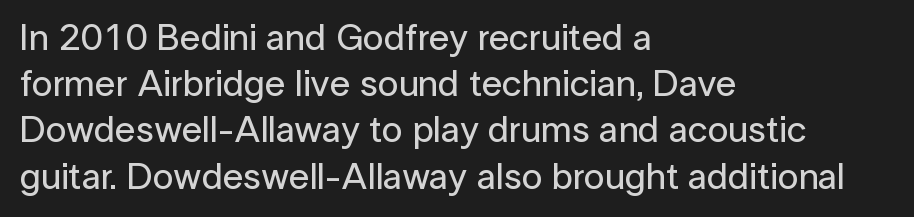
The image shows 37 px sans-serif type, upright; set left-aligned, normal line spacing (1.25x), normal letter spacing, not underlined; low stroke contrast and a medium x-height.
